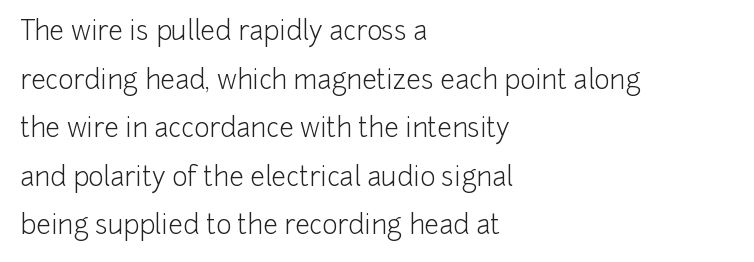
{"italic": "no", "bold": "no", "underline": "no", "align": "left", "line_spacing_ratio": 1.87, "letter_spacing": "normal", "letter_spacing_em": 0.0, "glyph_px": 26}
